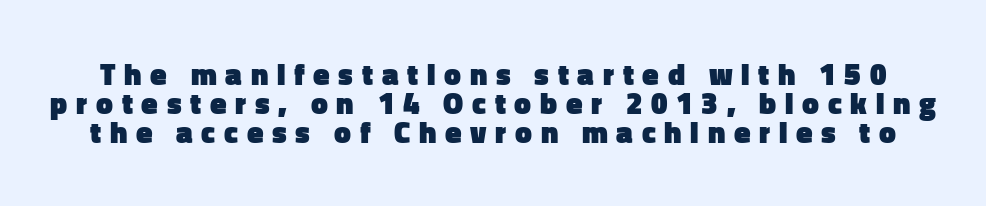
The image shows 30 px heavy sans-serif type, upright; set tight line spacing (0.96x), unusually wide letter spacing (+0.29 em), not underlined; low stroke contrast and a medium x-height.
